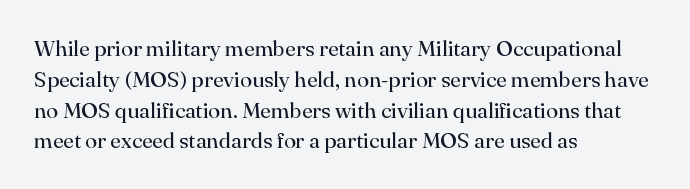
{"italic": "no", "bold": "no", "underline": "no", "align": "left", "line_spacing": "normal", "line_spacing_ratio": 1.4, "letter_spacing": "normal", "letter_spacing_em": 0.0, "glyph_px": 22}
